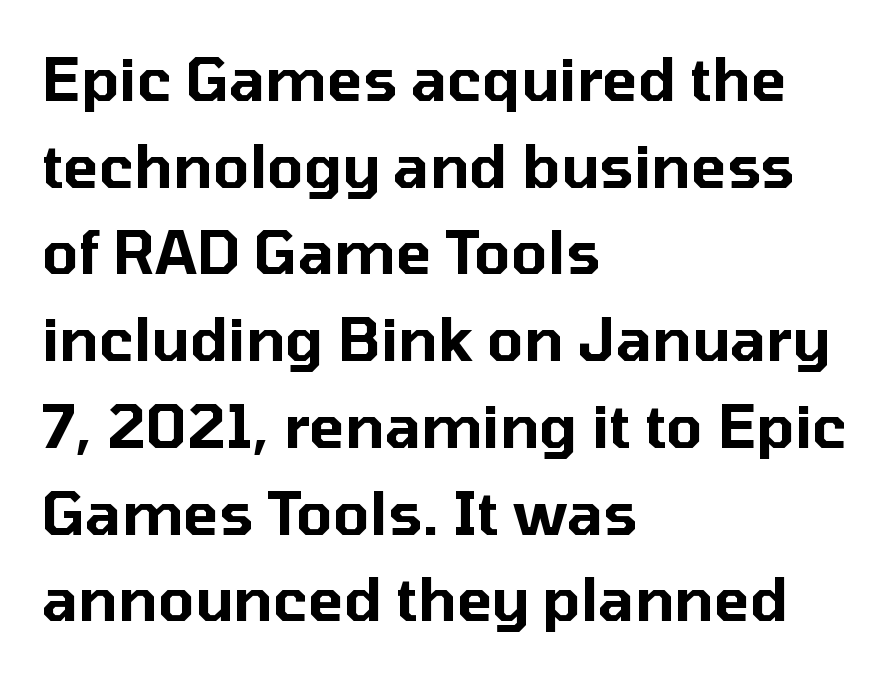
{"serif": "no", "italic": "no", "width": "normal", "stroke_contrast": "low", "x_height": "medium", "monospaced": "no", "underline": "no", "align": "left", "line_spacing": "normal", "line_spacing_ratio": 1.47, "letter_spacing": "normal", "letter_spacing_em": 0.0, "glyph_px": 59}
